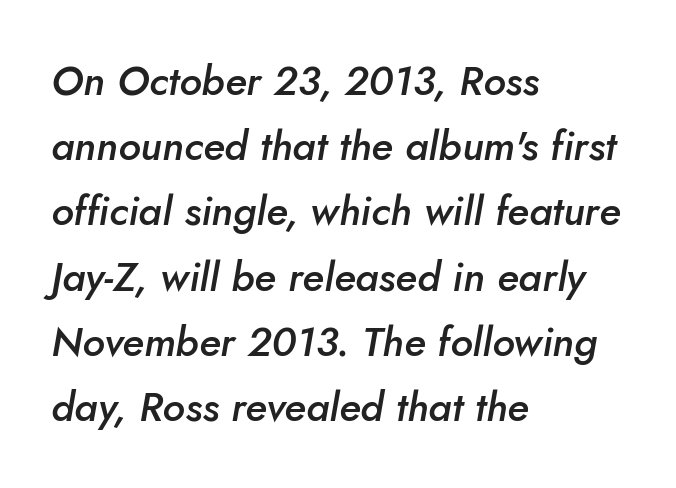
{"italic": "yes", "lean": "right", "slant_degrees": 10, "bold": "semi", "weight": "semibold", "width": "normal", "stroke_contrast": "low", "x_height": "small", "monospaced": "no", "underline": "no", "align": "left", "line_spacing": "normal", "line_spacing_ratio": 1.59, "letter_spacing": "normal", "letter_spacing_em": 0.0, "glyph_px": 41}
